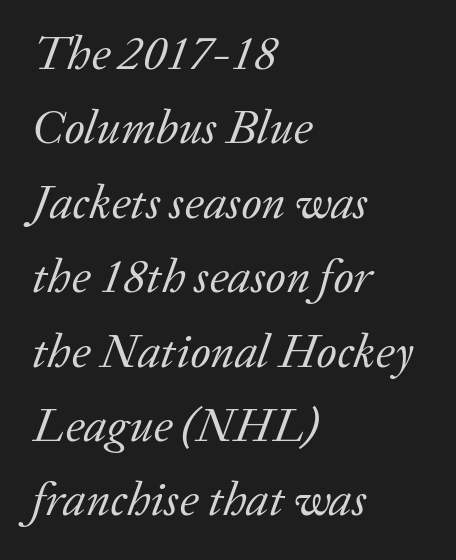
Q: Is the text bold? A: No.
Q: Is the text italic (slanted)? A: Yes, it leans right by about 20 degrees.
Q: Is the typeface a serif or a sans-serif typeface? A: Serif.
Q: Is the text underlined? A: No.
Q: How is the paragraph aligned? A: Left-aligned.
Q: Is the spacing between letters normal or unusually wide? A: Normal.
Q: Is the spacing between lines tight, normal or loose? A: Normal.
Q: Width (condensed, normal, or wide)? A: Normal.
Q: Stroke contrast? A: Low.
Q: x-height? A: Medium.
Q: Monospaced? A: No.
